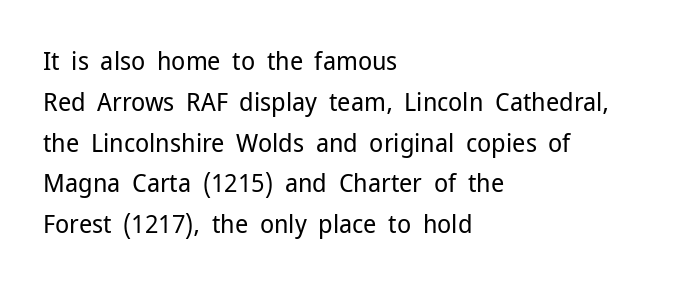
The gap between lines stays unmarked. No extra tracking has been applied to these lines. Does the leading feel generous? No, just average. Short and long lines alike share a common starting point at left.
